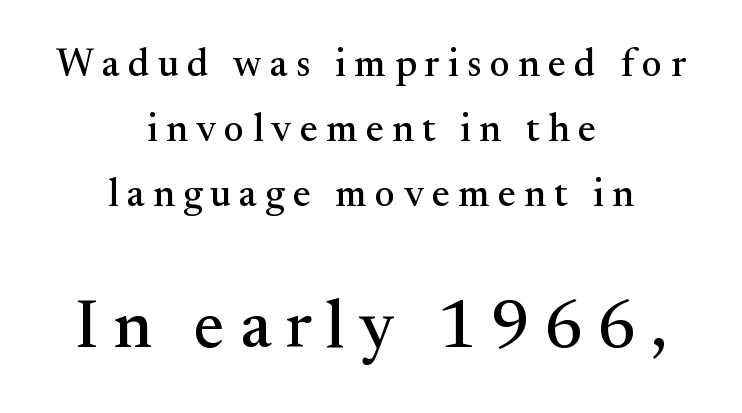
{"serif": "yes", "italic": "no", "width": "normal", "stroke_contrast": "medium", "x_height": "small", "monospaced": "no", "underline": "no", "align": "center", "line_spacing": "normal", "line_spacing_ratio": 1.67, "letter_spacing": "wide", "letter_spacing_em": 0.21, "larger_block": "second", "size_ratio": 1.74, "glyph_px": 68}
